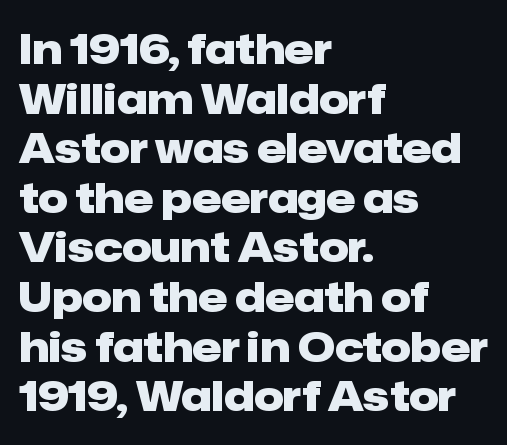
This rendering features lettering with no underline. Vertical strokes here are truly vertical. Varying glyph widths throughout — classic text-font behaviour. Here the glyphs are tracked normally, forming tight word shapes. Line starts are locked; line ends wander.
